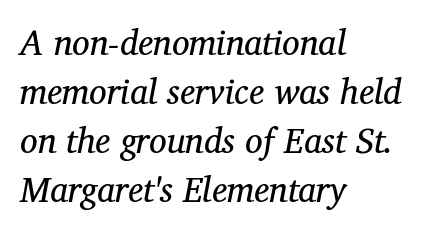
The type is set solid horizontally, with unmodified tracking. Small tapered or slab feet sit at the stroke ends, so this counts as serif. The typography opts for an oblique posture over an upright one. The strokes carry an ordinary text weight at most. Is the block centered? No — it sits flush against the left margin.
